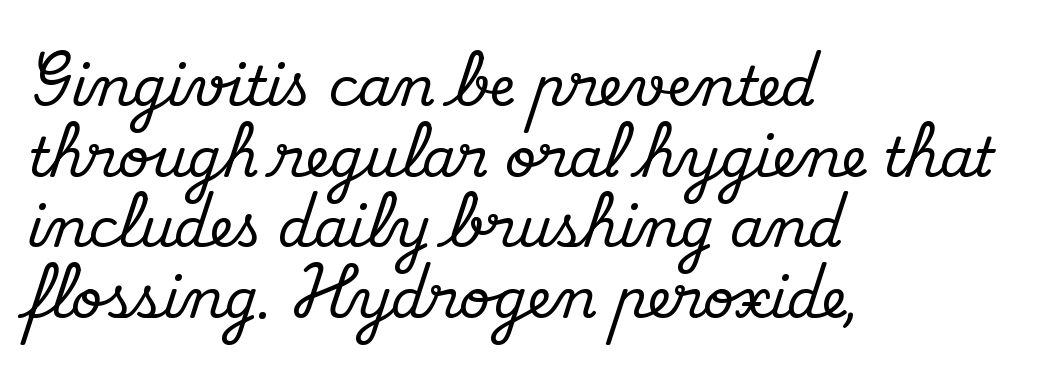
{"serif": "yes", "width": "normal", "stroke_contrast": "medium", "x_height": "small", "monospaced": "no", "underline": "no", "align": "left", "line_spacing": "normal", "line_spacing_ratio": 1.31, "letter_spacing": "normal", "letter_spacing_em": 0.0, "glyph_px": 54}
